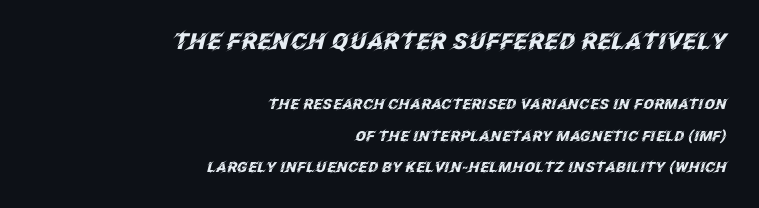
The image shows 22 px bold type, italic (leaning right); set right-aligned, loose line spacing (2.22x), normal letter spacing, not underlined; the first (top) block is 1.57x larger.
